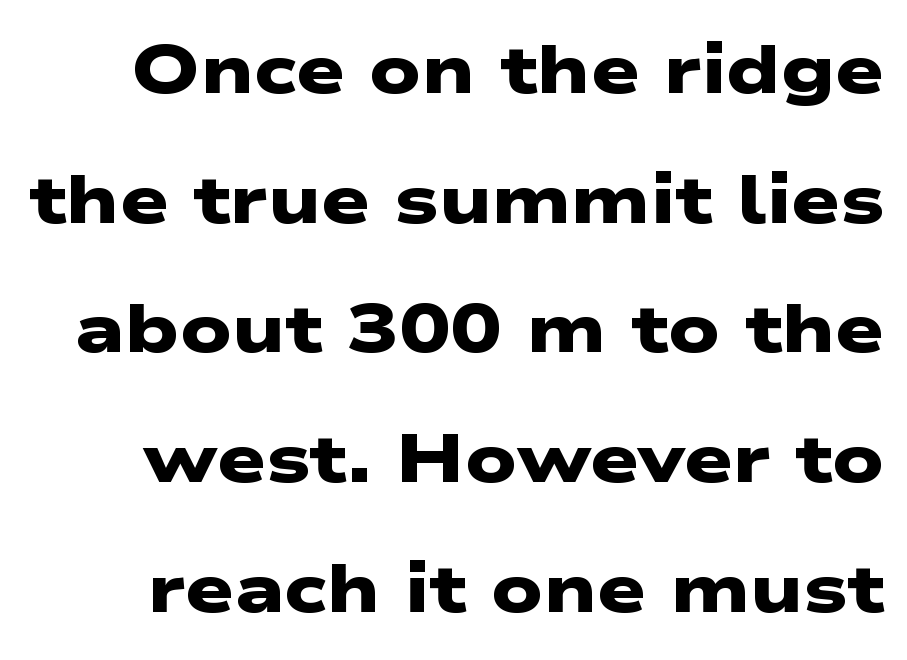
The sample has been set heavy, in full bold. The words here are not underlined. Varying glyph widths throughout — classic text-font behaviour. Each word holds together tightly as a unit, with standard inter-letter gaps. The face used here is a sans, in the tradition of grotesques and geometrics.
